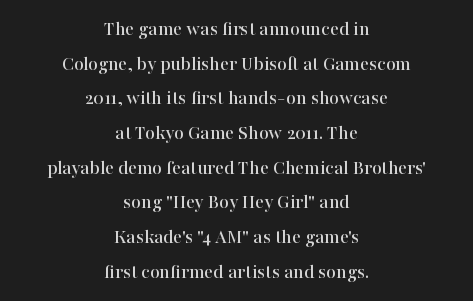
Spacing between characters is what you'd get straight out of the box. Honestly, there is no underline to notice here at all. This sample uses an upright cut, with every glyph sitting square on the baseline. The text block is weighted toward neither margin, spreading evenly from the middle. What's the leading like? Ordinary, nothing unusual.
